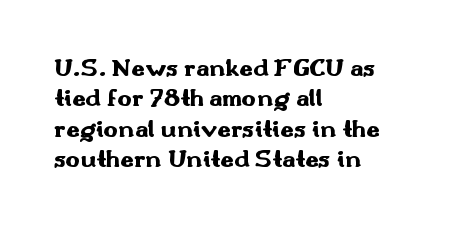
{"italic": "no", "bold": "yes", "underline": "no", "align": "left", "line_spacing": "normal", "line_spacing_ratio": 1.27, "letter_spacing": "normal", "letter_spacing_em": 0.0, "glyph_px": 24}
